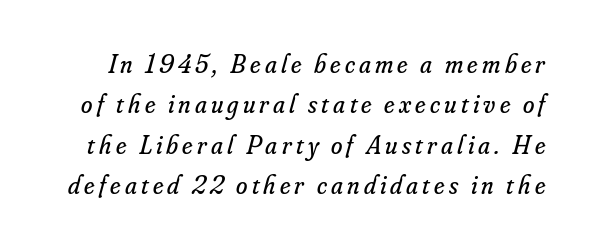
The image shows 26 px text type, italic (leaning right); set normal line spacing (1.55x), not underlined.
